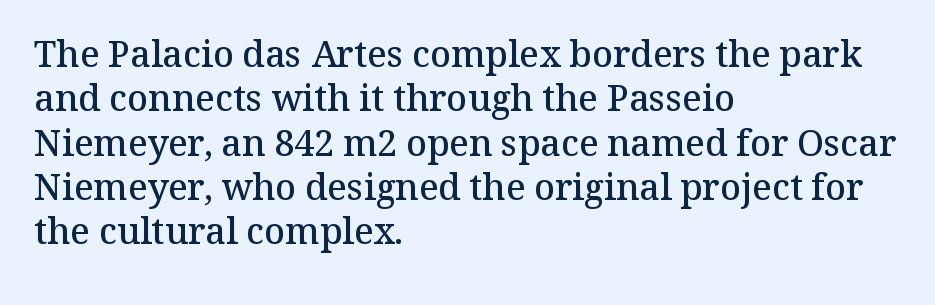
The image shows 36 px semibold serif type, upright; set left-aligned, line spacing 1.23x, normal letter spacing, not underlined; medium stroke contrast and a medium x-height.
